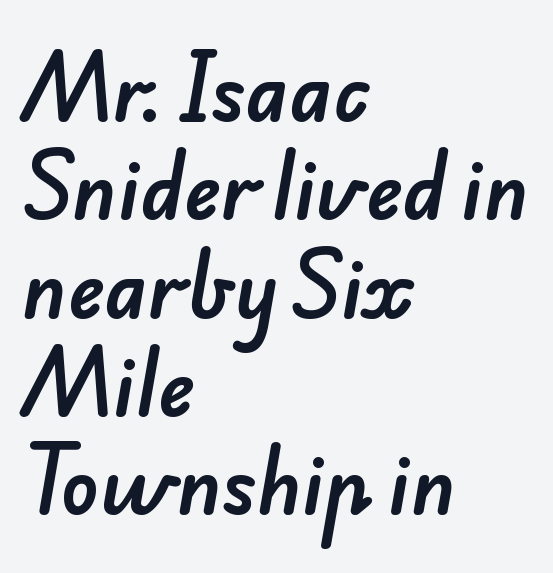
The image shows 78 px sans-serif type; set left-aligned, normal line spacing (1.26x), normal letter spacing, not underlined; low stroke contrast and a small x-height.
